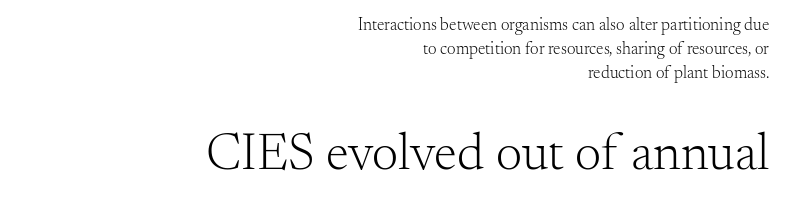
Descenders are the only things crossing below the line. The passage shown is typeset with a serif family. Every character sits straight up, as roman type does. Think of a printed novel: that variable character pitch is what you see here.
